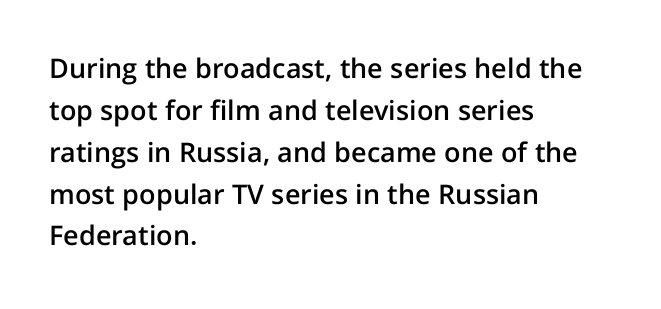
Has an underline been added? It has not. Look at the stroke-to-counter ratio: somewhat heavy, a semibold. Style check: upright. The letterforms sit shoulder to shoulder at normal distance. The paragraph has a hard left edge and a soft right edge.
